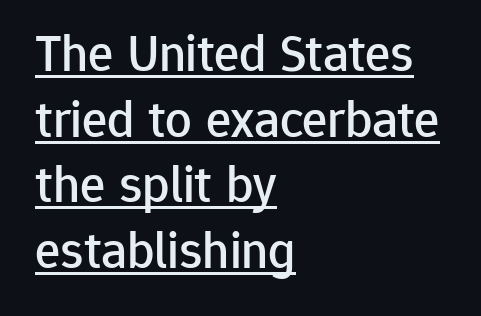
The image shows 53 px sans-serif type, upright; set left-aligned, line spacing 1.24x, normal letter spacing, underlined; low stroke contrast and a medium x-height.
